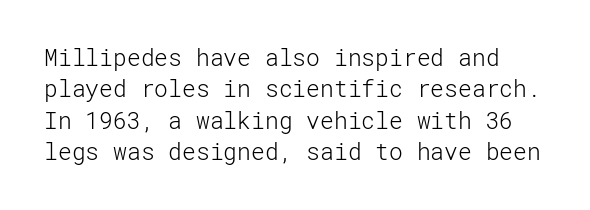
Italic? Not at all — the glyphs are vertical. Nobody touched the tracking dial on this one. Interline gaps are of average width in this sample. Counters stay open thanks to moderate or lighter strokes. The words here are not underlined.
